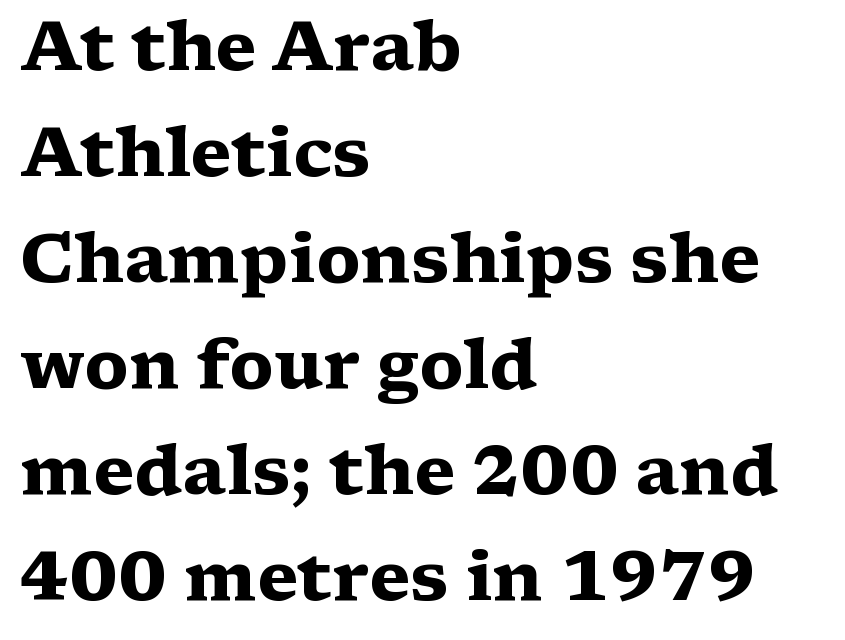
The image shows 68 px heavy, wide serif type, upright; set left-aligned, normal line spacing (1.56x), normal letter spacing, not underlined; medium stroke contrast and a medium x-height.
